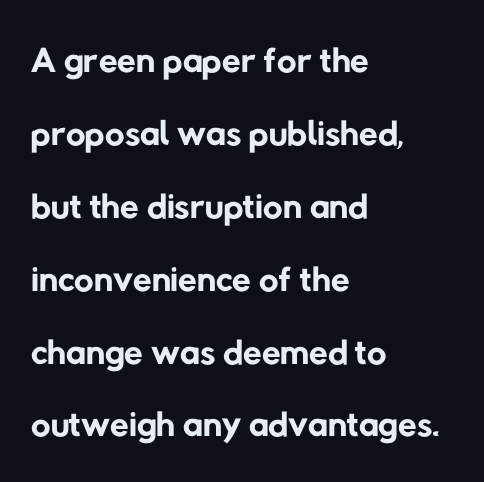
{"serif": "no", "bold": "no", "weight": "regular", "width": "normal", "stroke_contrast": "low", "x_height": "medium", "monospaced": "no", "underline": "no", "align": "left", "line_spacing": "normal", "line_spacing_ratio": 1.35, "letter_spacing": "normal", "letter_spacing_em": 0.0, "glyph_px": 54}
